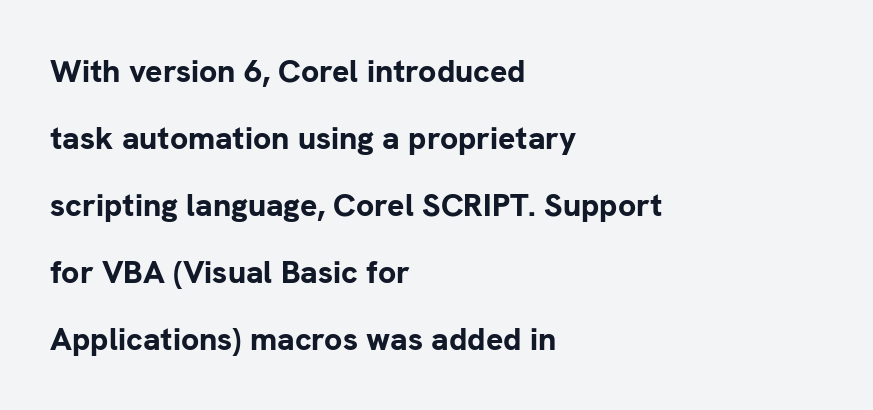
{"serif": "no", "italic": "no", "bold": "yes", "weight": "bold", "width": "normal", "stroke_contrast": "low", "x_height": "medium", "monospaced": "no", "underline": "no", "align": "left", "line_spacing": "loose", "line_spacing_ratio": 2.09, "letter_spacing": "normal", "letter_spacing_em": 0.0, "glyph_px": 32}
